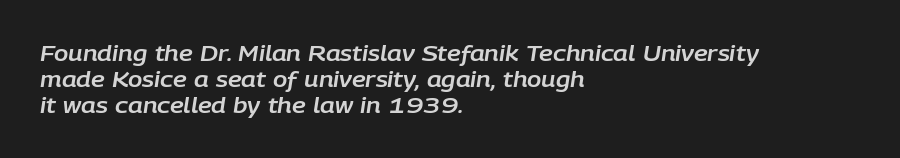
The image shows 21 px text type, italic (leaning right); set left-aligned, line spacing 1.23x, normal letter spacing, not underlined.
